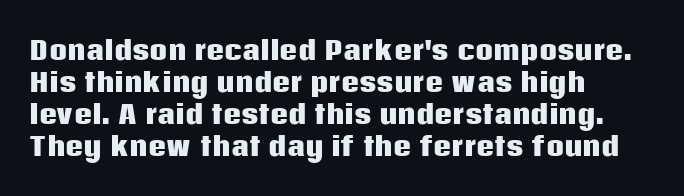
{"italic": "no", "bold": "yes", "underline": "no", "align": "left", "line_spacing": "normal", "line_spacing_ratio": 1.28, "letter_spacing": "normal", "letter_spacing_em": 0.0, "glyph_px": 25}
